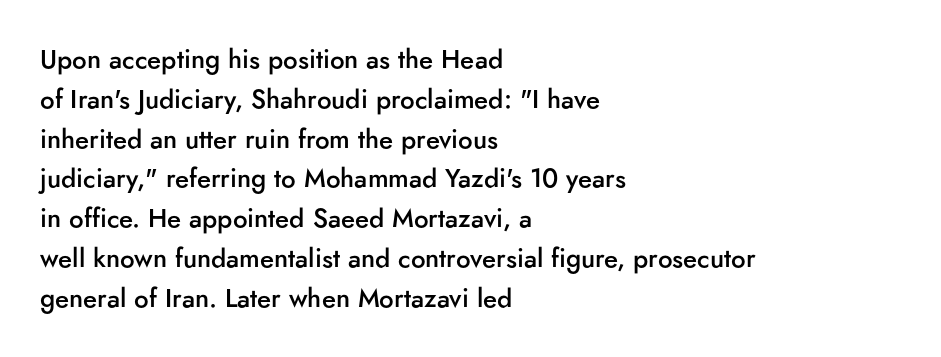
The image shows 26 px text type, upright; set left-aligned, normal line spacing (1.53x), normal letter spacing, not underlined.
